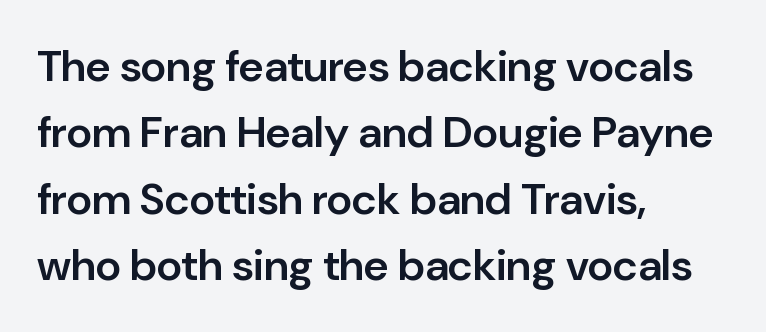
The image shows 44 px semibold sans-serif type, upright; set left-aligned, normal line spacing (1.51x), normal letter spacing, not underlined; low stroke contrast and a medium x-height.
